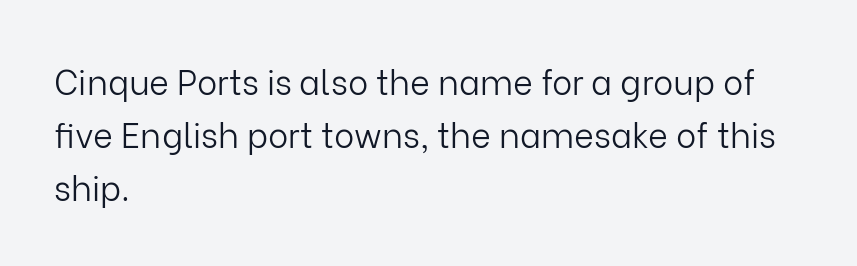
{"serif": "no", "italic": "no", "bold": "no", "weight": "light", "width": "normal", "stroke_contrast": "low", "x_height": "medium", "monospaced": "no", "underline": "no", "align": "left", "line_spacing": "normal", "line_spacing_ratio": 1.56, "letter_spacing": "normal", "letter_spacing_em": 0.0, "glyph_px": 34}
